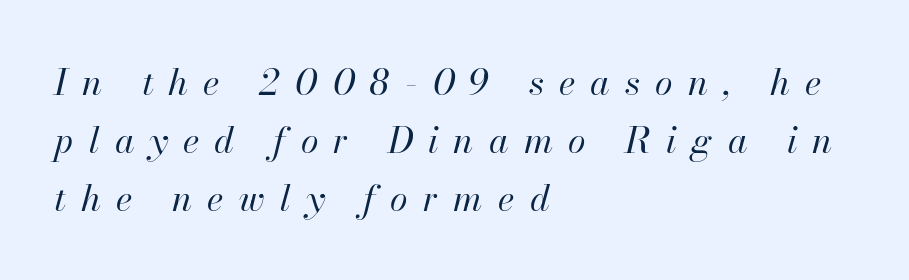
Notice how the passage keeps a crisp vertical edge on the left only. The gaps between neighbouring characters are conspicuously large. Honestly, there is no underline to notice here at all. On a weight scale, this lands at 450 or below. The letters advance in unequal steps, a hallmark of proportional type.
